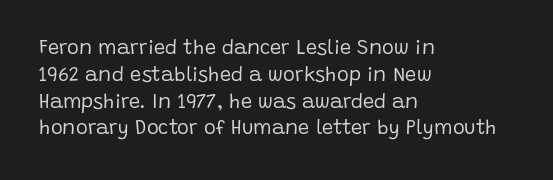
{"italic": "no", "bold": "no", "underline": "no", "align": "left", "line_spacing": "normal", "line_spacing_ratio": 1.34, "letter_spacing": "normal", "letter_spacing_em": 0.0, "glyph_px": 20}
